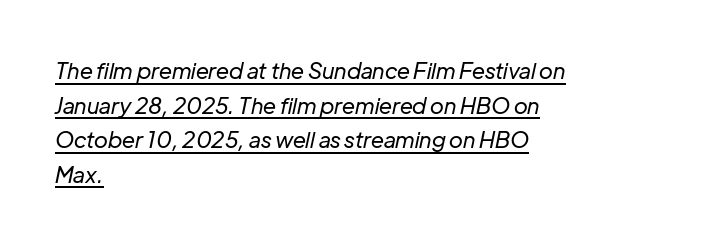
No extra ink here — the face is not bold. Slanted lettering throughout. Is the block centered? No — it sits flush against the left margin. Glyph-to-glyph distance matches everyday printed text. One glance says typical: line gaps are just what's usual. Each line of the rendering has a horizontal stroke beneath the glyphs.
